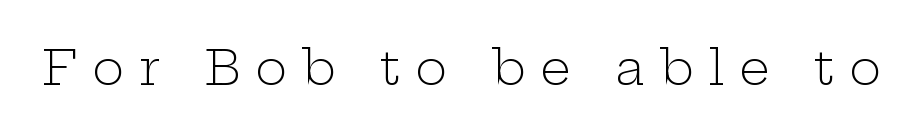
{"serif": "yes", "italic": "no", "bold": "no", "weight": "light", "width": "wide", "stroke_contrast": "low", "x_height": "medium", "monospaced": "no", "underline": "no", "letter_spacing": "wide", "letter_spacing_em": 0.31, "glyph_px": 48}
